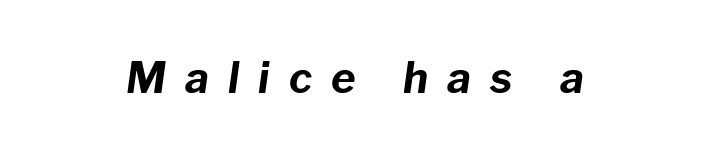
The image shows 42 px bold type, italic (leaning right); set unusually wide letter spacing (+0.46 em), not underlined; low stroke contrast and a medium x-height.
